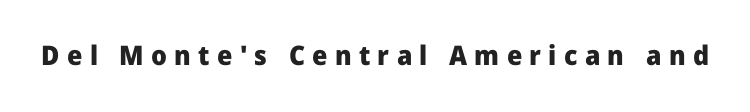
The image shows 27 px bold type, upright; set unusually wide letter spacing (+0.27 em), not underlined.
